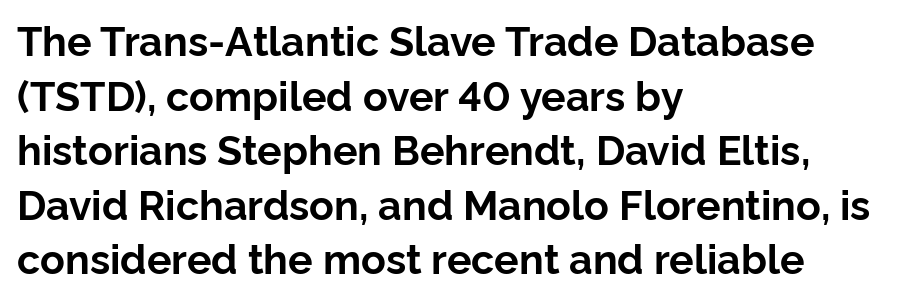
The image shows 41 px bold sans-serif type, upright; set left-aligned, normal line spacing (1.33x), normal letter spacing, not underlined; low stroke contrast and a medium x-height.
